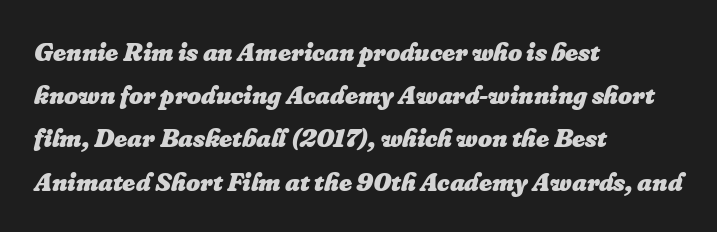
Casual observation: everything's shoved over to the left. I'd describe the lettering as bold — thick and assertive. Tracking here is standard; glyphs follow each other at the usual distance. This sample keeps an unexceptional amount of space between lines. The lettering tilts uniformly, giving the passage an italic look. Quick note: underline off.
